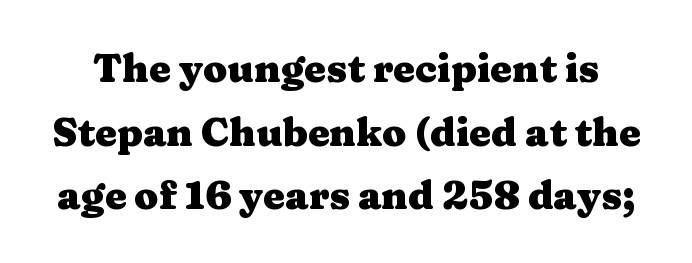
Q: Is the text bold? A: Yes.
Q: Is the text italic (slanted)? A: No, it is upright.
Q: Is the typeface a serif or a sans-serif typeface? A: Serif.
Q: Is the text underlined? A: No.
Q: Is the spacing between letters normal or unusually wide? A: Normal.
Q: Is the spacing between lines tight, normal or loose? A: Normal.
Q: Width (condensed, normal, or wide)? A: Wide.
Q: Stroke contrast? A: Medium.
Q: x-height? A: Medium.
Q: Monospaced? A: No.
